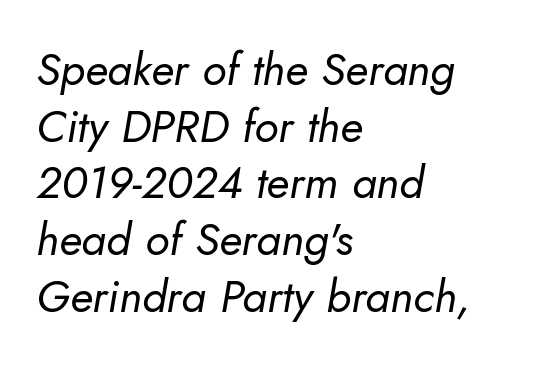
Q: Is the text bold? A: No.
Q: Is the typeface a serif or a sans-serif typeface? A: Sans-serif.
Q: Is the text underlined? A: No.
Q: How is the paragraph aligned? A: Left-aligned.
Q: Is the spacing between letters normal or unusually wide? A: Normal.
Q: Is the spacing between lines tight, normal or loose? A: Normal.
Q: Width (condensed, normal, or wide)? A: Normal.
Q: Stroke contrast? A: Low.
Q: x-height? A: Small.
Q: Monospaced? A: No.
